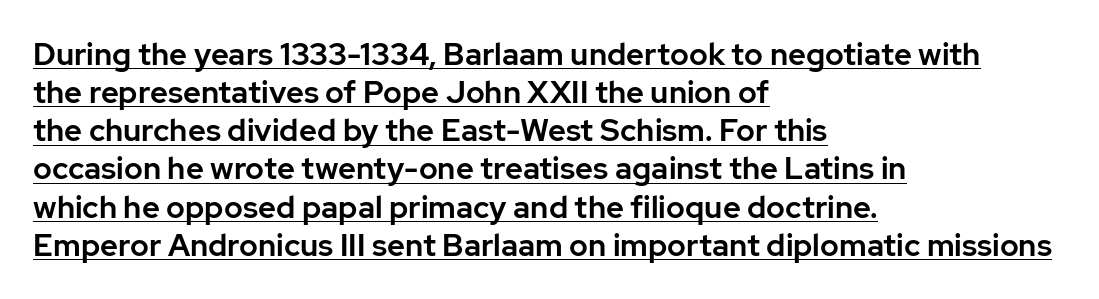
This sample uses a sans-serif face. Note the varied advance widths — an 'i' is clearly narrower than an 'm'. Underline: present. Caption: standard tracking, unaltered. Teacher's note: observe the even left margin — that is flush-left alignment. When letters stand straight like this, we call the style roman or upright.
